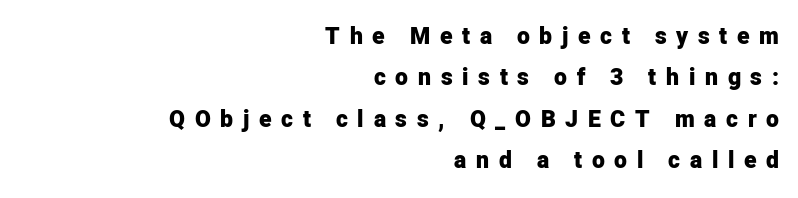
{"italic": "no", "bold": "yes", "underline": "no", "align": "right", "line_spacing_ratio": 1.8, "letter_spacing": "wide", "letter_spacing_em": 0.42, "glyph_px": 23}
